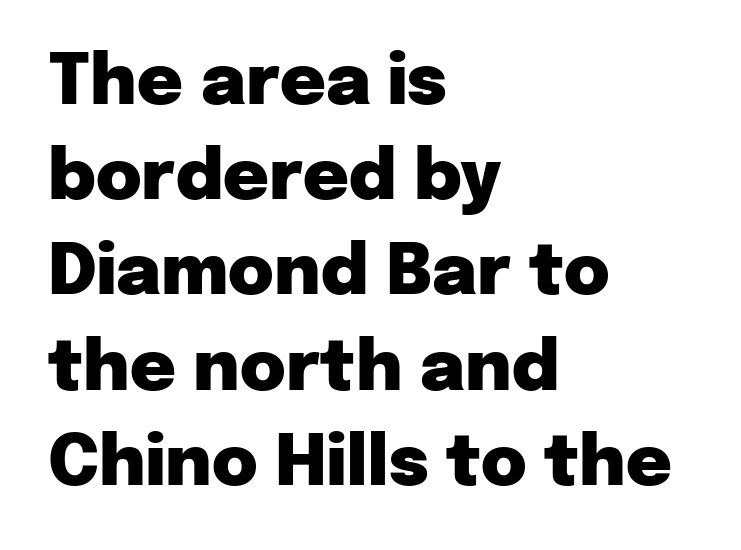
{"serif": "no", "italic": "no", "bold": "yes", "weight": "heavy", "width": "normal", "stroke_contrast": "low", "x_height": "medium", "monospaced": "no", "underline": "no", "align": "left", "line_spacing": "normal", "line_spacing_ratio": 1.36, "letter_spacing": "normal", "letter_spacing_em": 0.0, "glyph_px": 70}
